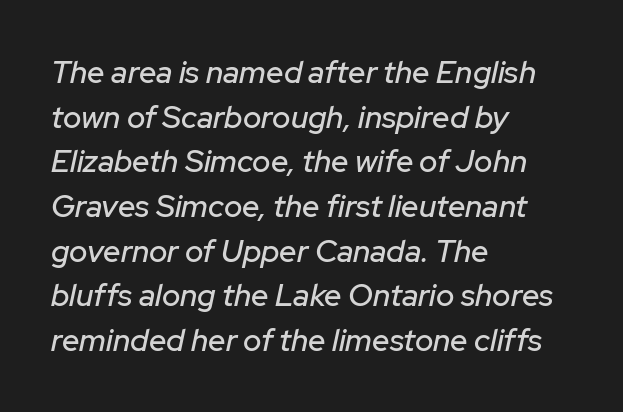
The image shows 31 px text type, italic (leaning right); set left-aligned, normal line spacing (1.44x), normal letter spacing, not underlined; low stroke contrast and a medium x-height.
